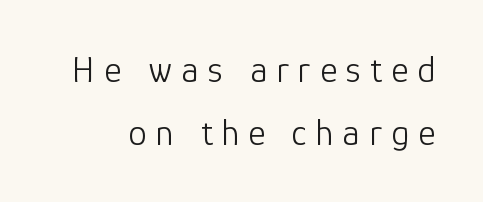
Q: Is the text bold? A: No.
Q: Is the text italic (slanted)? A: No, it is upright.
Q: Is the typeface a serif or a sans-serif typeface? A: Sans-serif.
Q: Is the text underlined? A: No.
Q: Is the spacing between letters normal or unusually wide? A: Unusually wide.
Q: Is the spacing between lines tight, normal or loose? A: Normal.
Q: Width (condensed, normal, or wide)? A: Normal.
Q: Stroke contrast? A: Low.
Q: x-height? A: Medium.
Q: Monospaced? A: No.
